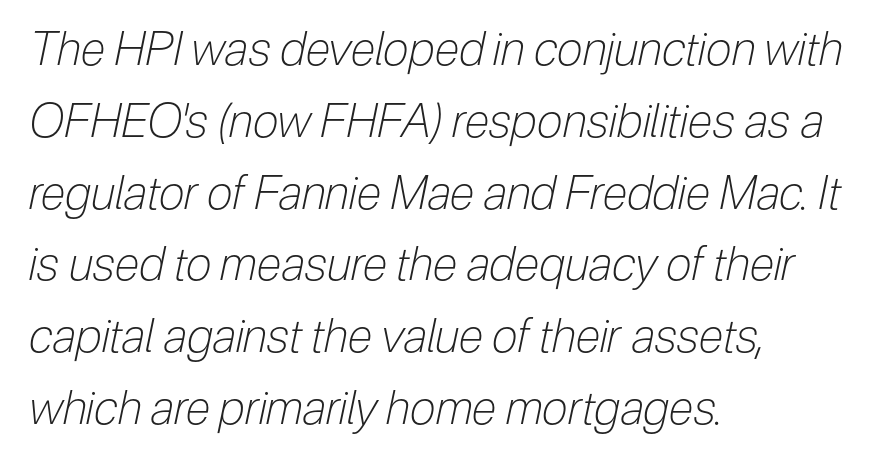
{"italic": "yes", "lean": "right", "slant_degrees": 12, "bold": "no", "weight": "light", "width": "condensed", "stroke_contrast": "low", "x_height": "medium", "monospaced": "no", "underline": "no", "align": "left", "line_spacing": "normal", "line_spacing_ratio": 1.56, "letter_spacing": "normal", "letter_spacing_em": 0.0, "glyph_px": 46}
